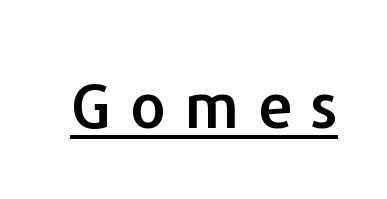
Q: Is the text italic (slanted)? A: No, it is upright.
Q: Is the typeface a serif or a sans-serif typeface? A: Sans-serif.
Q: Is the text underlined? A: Yes.
Q: Is the spacing between letters normal or unusually wide? A: Unusually wide.
Q: Width (condensed, normal, or wide)? A: Normal.
Q: Stroke contrast? A: Low.
Q: x-height? A: Medium.
Q: Monospaced? A: No.
